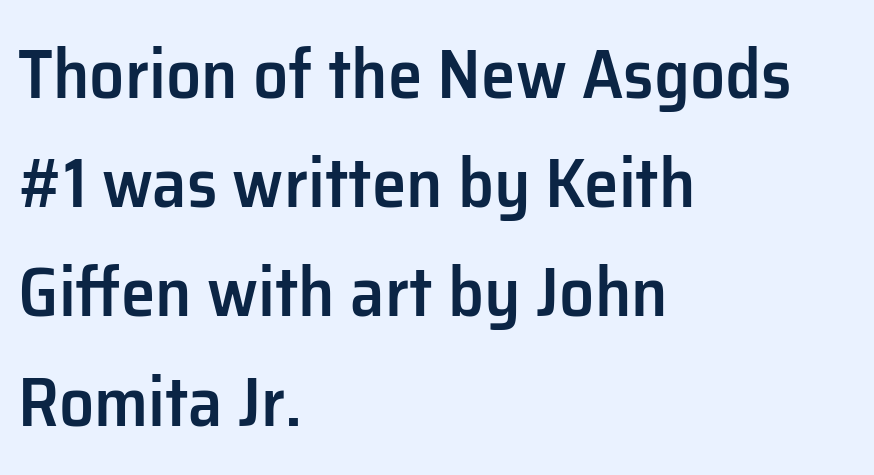
The image shows 70 px semibold sans-serif type, upright; set left-aligned, normal line spacing (1.56x), normal letter spacing, not underlined; low stroke contrast and a medium x-height.
